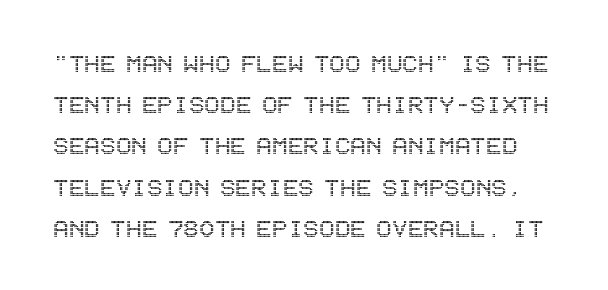
The typography opts for an upright posture over an oblique one. Honestly, the letter spacing is just normal — you wouldn't notice it. This sample keeps an unexceptional amount of space between lines. The space beneath each line is pristine and unruled.
